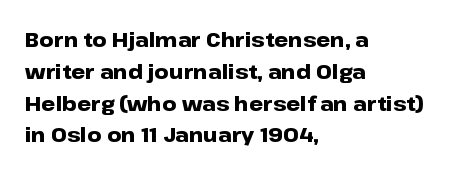
Upright lettering throughout. The foot of each line stays bare and open. Line spacing here is normal. The letters sit at their default tracking, neither squeezed nor spread. The setting favours the left margin, as ordinary paragraphs usually do. These words are printed bold, with thick strokes throughout.
